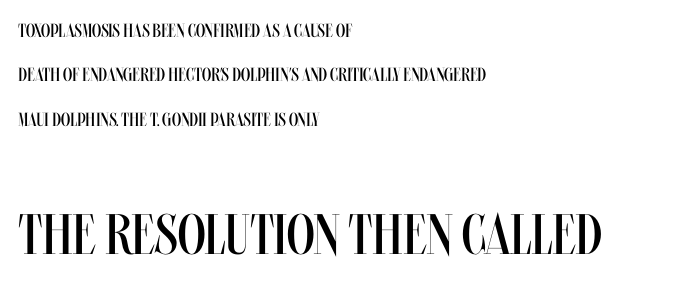
Q: Is the text bold? A: No.
Q: Is the text italic (slanted)? A: No, it is upright.
Q: Is the text underlined? A: No.
Q: How is the paragraph aligned? A: Left-aligned.
Q: Is the spacing between letters normal or unusually wide? A: Normal.
Q: Is the spacing between lines tight, normal or loose? A: Loose.
Q: Which block of text is set in a larger size, the first (top) or the second (bottom)? A: The second (bottom) one.
Q: Width (condensed, normal, or wide)? A: Condensed.
Q: Stroke contrast? A: Medium.
Q: x-height? A: Large.
Q: Monospaced? A: No.
